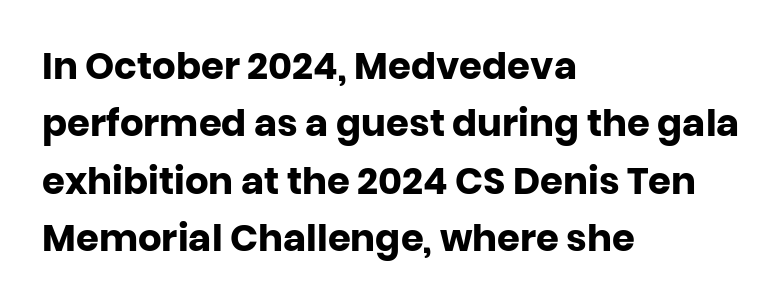
Q: Is the text bold? A: Yes.
Q: Is the text italic (slanted)? A: No, it is upright.
Q: Is the typeface a serif or a sans-serif typeface? A: Sans-serif.
Q: Is the text underlined? A: No.
Q: How is the paragraph aligned? A: Left-aligned.
Q: Is the spacing between letters normal or unusually wide? A: Normal.
Q: Is the spacing between lines tight, normal or loose? A: Normal.
Q: Width (condensed, normal, or wide)? A: Normal.
Q: Stroke contrast? A: Low.
Q: x-height? A: Large.
Q: Monospaced? A: No.
